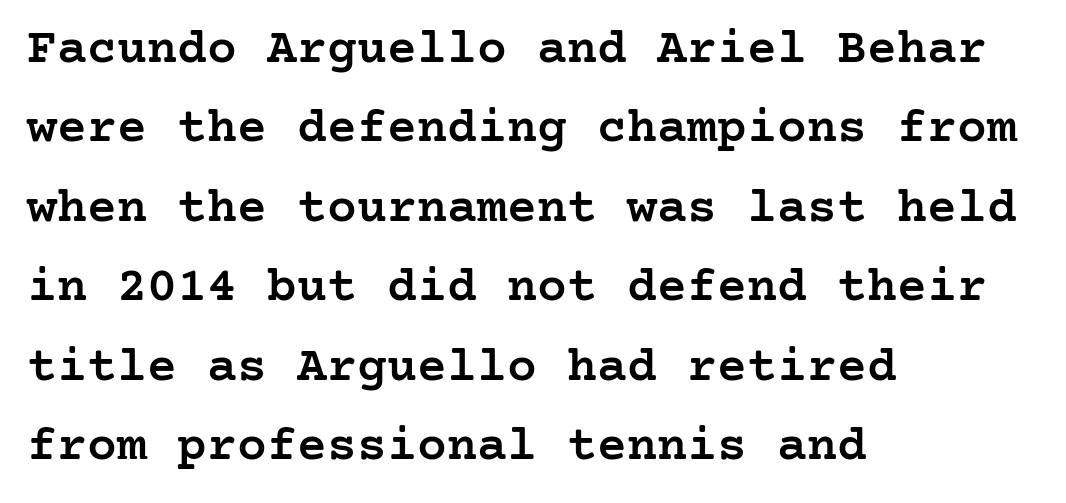
The image shows 50 px semibold serif type, upright; set left-aligned, normal line spacing (1.59x), normal letter spacing, not underlined; low stroke contrast and a medium x-height.
